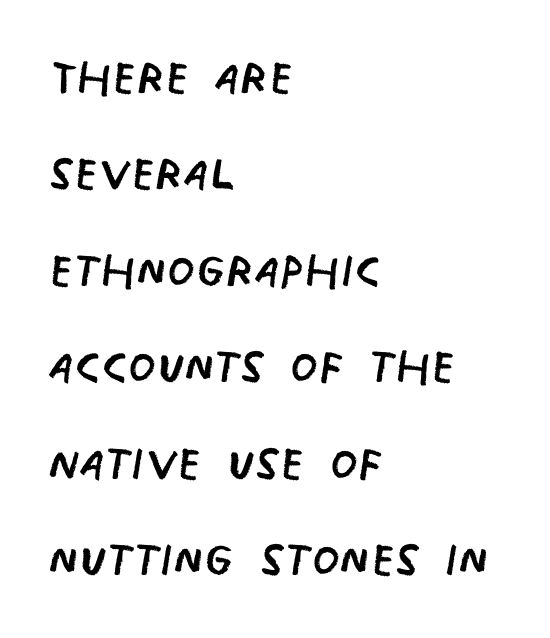
{"serif": "no", "bold": "no", "weight": "regular", "width": "condensed", "stroke_contrast": "low", "x_height": "large", "monospaced": "no", "underline": "no", "align": "left", "line_spacing": "normal", "line_spacing_ratio": 1.53, "letter_spacing": "normal", "letter_spacing_em": 0.0, "glyph_px": 63}
